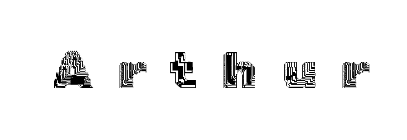
Proportional: the letters do not fall into vertical columns. The specimen reads as upright at a glance. Honestly, the letter spacing is so wide it's the main thing you notice. Any mark beneath the type? The region is blank.
